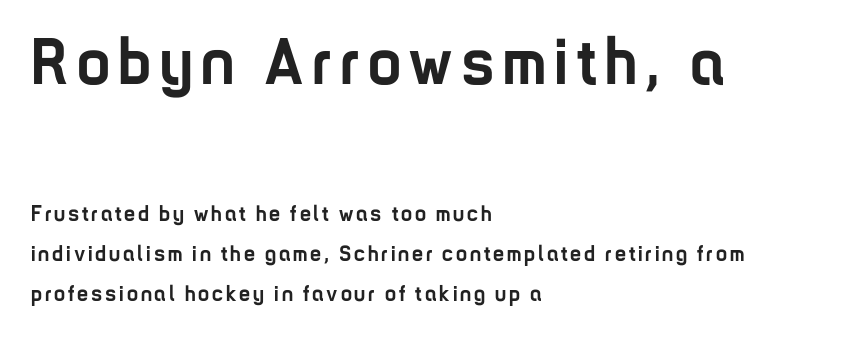
Q: Is the text bold? A: Yes.
Q: Is the text italic (slanted)? A: No, it is upright.
Q: Is the typeface a serif or a sans-serif typeface? A: Sans-serif.
Q: Is the text underlined? A: No.
Q: How is the paragraph aligned? A: Left-aligned.
Q: Which block of text is set in a larger size, the first (top) or the second (bottom)? A: The first (top) one.
Q: Width (condensed, normal, or wide)? A: Condensed.
Q: Stroke contrast? A: Low.
Q: x-height? A: Medium.
Q: Monospaced? A: No.
